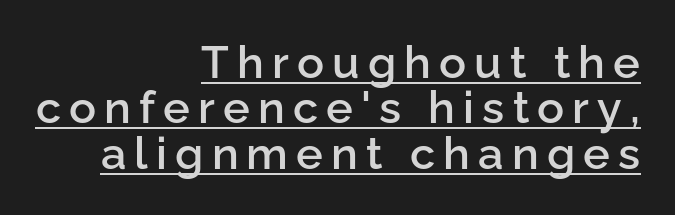
These lines stack with their right ends in a neat column. Set as a demibold, roughly 600 on the weight scale. Somebody hit Ctrl+U on this one — the words are underlined. Vertical strokes here are truly vertical. Serifs: no, the terminals of the letterforms are clean.
